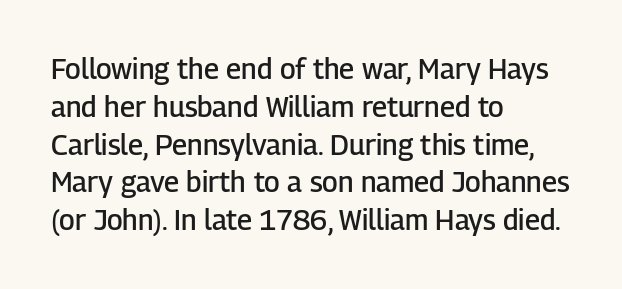
Q: Is the text bold? A: Semi-bold.
Q: Is the text italic (slanted)? A: No, it is upright.
Q: Is the typeface a serif or a sans-serif typeface? A: Sans-serif.
Q: Is the text underlined? A: No.
Q: How is the paragraph aligned? A: Left-aligned.
Q: Is the spacing between letters normal or unusually wide? A: Normal.
Q: Is the spacing between lines tight, normal or loose? A: Normal.
Q: Width (condensed, normal, or wide)? A: Normal.
Q: Stroke contrast? A: Low.
Q: x-height? A: Medium.
Q: Monospaced? A: No.
